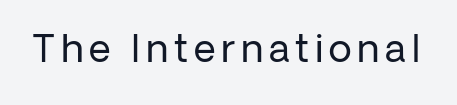
The image shows 38 px regular-weight sans-serif type, upright; set not underlined; low stroke contrast and a medium x-height.
